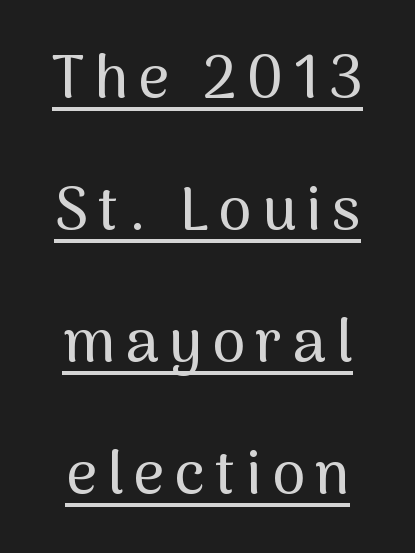
{"serif": "no", "italic": "no", "width": "normal", "stroke_contrast": "medium", "x_height": "medium", "monospaced": "no", "underline": "yes", "align": "center", "line_spacing": "loose", "line_spacing_ratio": 2.2, "glyph_px": 60}
